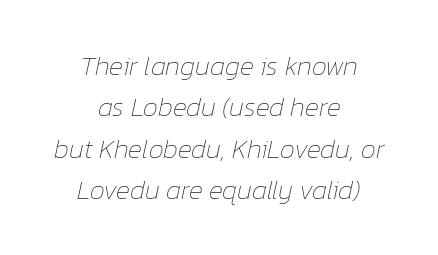
Quick note: underline off. Baseline-to-baseline distance is the conventional proportion of letter height. Layout note: lines centered. The axis of the letterforms is tilted away from vertical.
